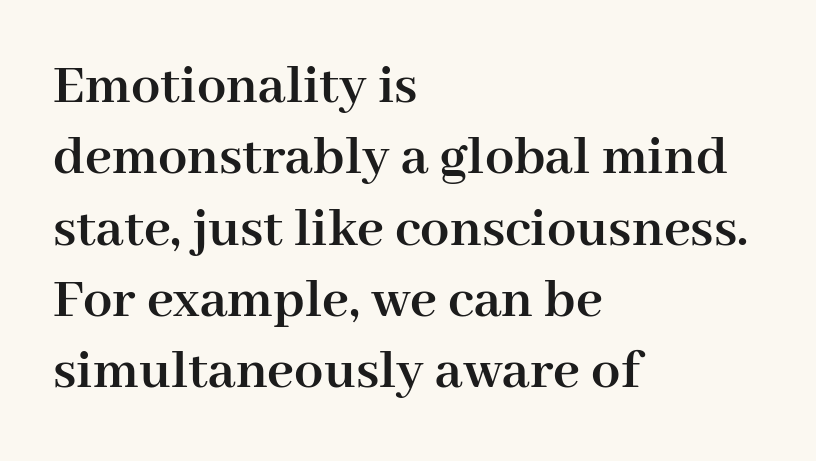
{"serif": "yes", "italic": "no", "bold": "yes", "weight": "semibold", "width": "normal", "stroke_contrast": "high", "x_height": "medium", "monospaced": "no", "underline": "no", "align": "left", "line_spacing_ratio": 1.23, "letter_spacing": "normal", "letter_spacing_em": 0.0, "glyph_px": 58}
